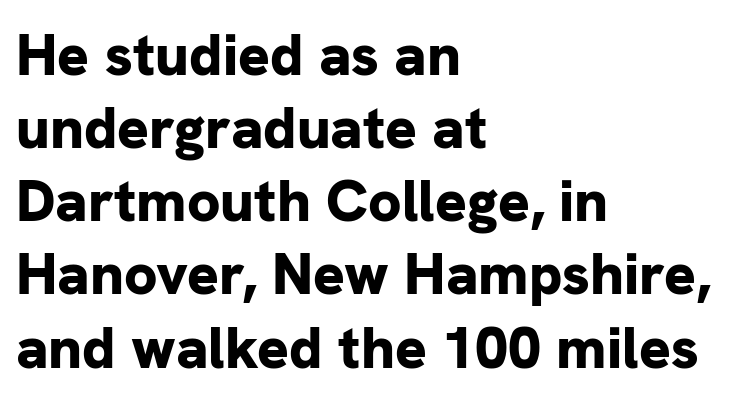
Q: Is the text bold? A: Yes.
Q: Is the text italic (slanted)? A: No, it is upright.
Q: Is the typeface a serif or a sans-serif typeface? A: Sans-serif.
Q: Is the text underlined? A: No.
Q: How is the paragraph aligned? A: Left-aligned.
Q: Is the spacing between letters normal or unusually wide? A: Normal.
Q: Width (condensed, normal, or wide)? A: Normal.
Q: Stroke contrast? A: Low.
Q: x-height? A: Medium.
Q: Monospaced? A: No.
